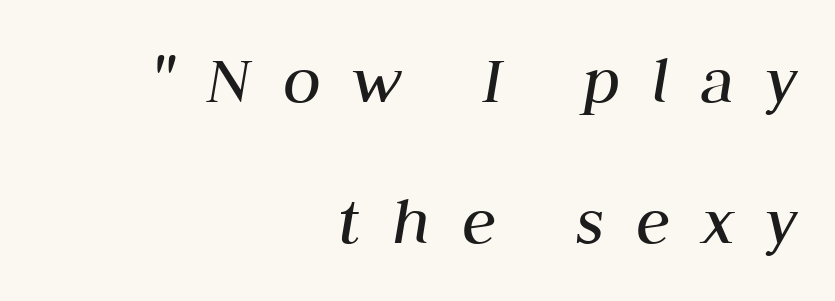
Q: Is the text bold? A: No.
Q: Is the text italic (slanted)? A: Yes, it leans right by about 10 degrees.
Q: Is the text underlined? A: No.
Q: How is the paragraph aligned? A: Right-aligned.
Q: Is the spacing between letters normal or unusually wide? A: Unusually wide.
Q: Is the spacing between lines tight, normal or loose? A: Loose.
Q: Width (condensed, normal, or wide)? A: Normal.
Q: Stroke contrast? A: Medium.
Q: x-height? A: Medium.
Q: Monospaced? A: No.
